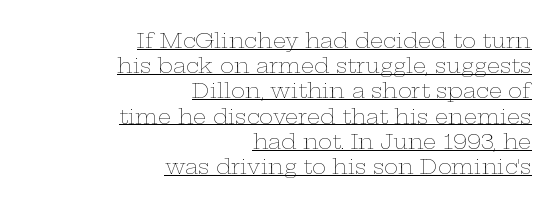
The font sits on the lighter half of the weight spectrum, regular included. The typography opts for an upright posture over an oblique one. Each line ends at the same right margin while the left side varies. Is the letter spacing exaggerated? No — it looks like the ordinary default.
